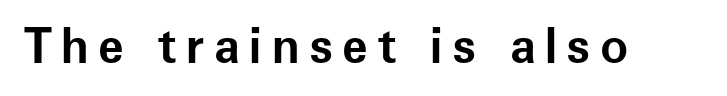
The passage shown is typeset with a sans-serif family. Heavy-handed strokes throughout: this text is bold. The letterforms stand isolated, each surrounded by extra space. Just letters on the line, the space beneath them empty. This is roman type, the default non-slanted kind.
